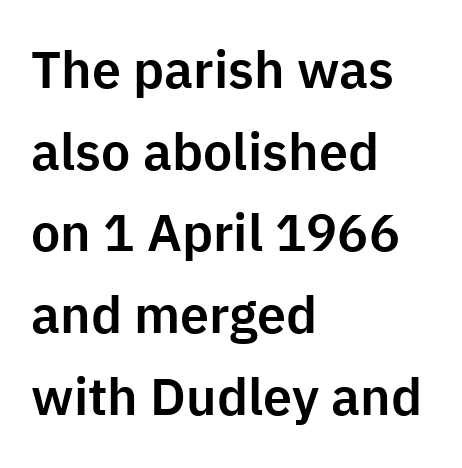
Q: Is the text italic (slanted)? A: No, it is upright.
Q: Is the typeface a serif or a sans-serif typeface? A: Sans-serif.
Q: Is the text underlined? A: No.
Q: How is the paragraph aligned? A: Left-aligned.
Q: Is the spacing between letters normal or unusually wide? A: Normal.
Q: Is the spacing between lines tight, normal or loose? A: Normal.
Q: Width (condensed, normal, or wide)? A: Normal.
Q: Stroke contrast? A: Low.
Q: x-height? A: Medium.
Q: Monospaced? A: No.
